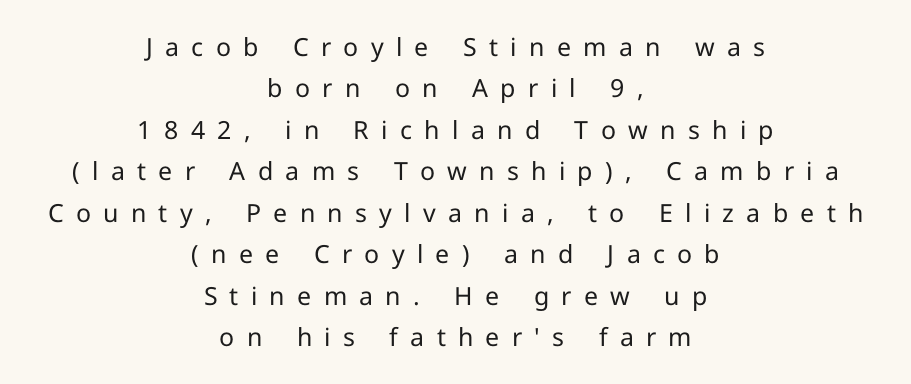
The image shows 25 px text type, upright; set centered, normal line spacing (1.66x), unusually wide letter spacing (+0.49 em), not underlined.
